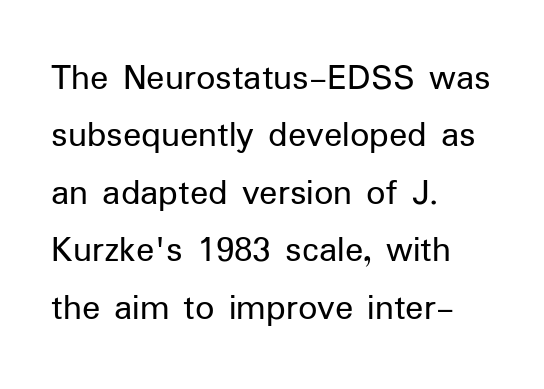
Any mark beneath the type? The region is blank. The face used here is a sans, in the tradition of grotesques and geometrics. These lines are rendered in a variable-pitch font. Line spacing here is normal. A classic flush-left, rag-right setting is used for this passage. These lines were composed using upright roman letters.
